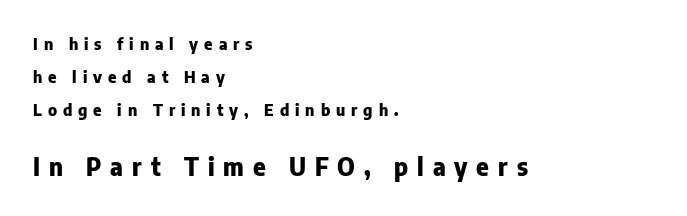
Q: Is the text bold? A: Yes.
Q: Is the text italic (slanted)? A: No, it is upright.
Q: Is the text underlined? A: No.
Q: How is the paragraph aligned? A: Left-aligned.
Q: Is the spacing between letters normal or unusually wide? A: Unusually wide.
Q: Is the spacing between lines tight, normal or loose? A: Loose.
Q: Which block of text is set in a larger size, the first (top) or the second (bottom)? A: The second (bottom) one.
